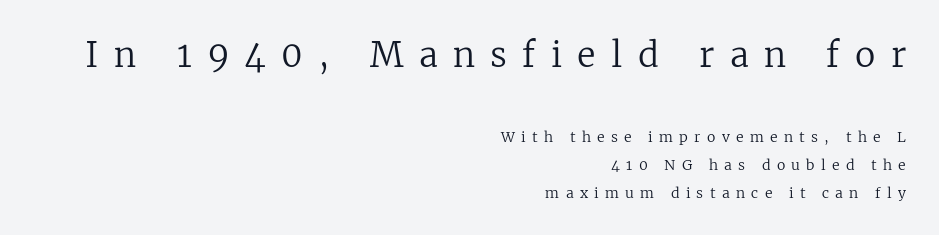
The image shows 34 px regular-weight serif type, upright; set right-aligned, loose line spacing (1.99x), unusually wide letter spacing (+0.45 em), not underlined; the first (top) block is 2.43x larger; low stroke contrast and a medium x-height.
